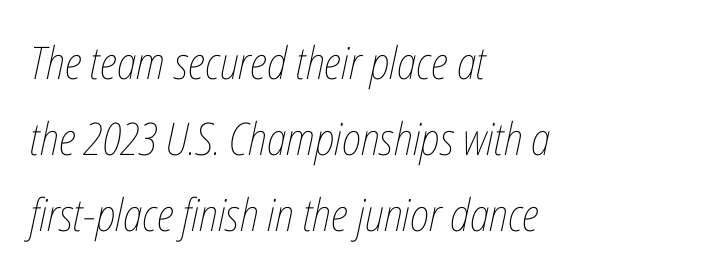
The image shows 45 px thin, condensed type, italic (leaning right); set left-aligned, normal line spacing (1.69x), normal letter spacing, not underlined; low stroke contrast and a medium x-height.
